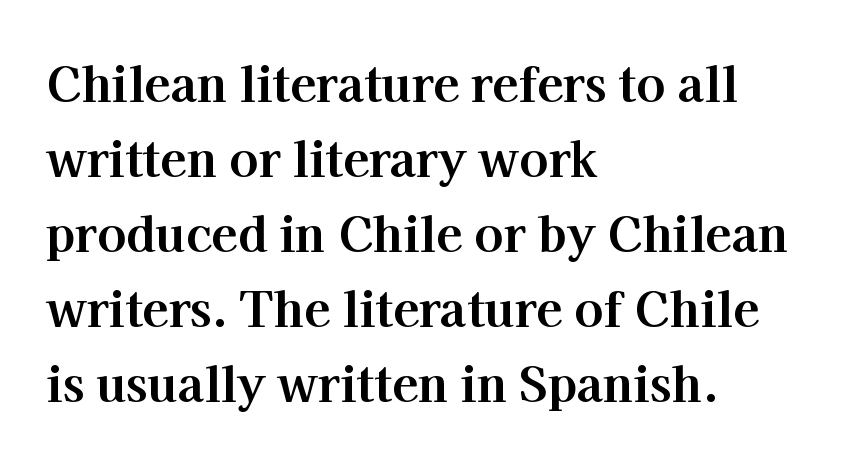
Q: Is the text bold? A: Yes.
Q: Is the text italic (slanted)? A: No, it is upright.
Q: Is the typeface a serif or a sans-serif typeface? A: Serif.
Q: Is the text underlined? A: No.
Q: How is the paragraph aligned? A: Left-aligned.
Q: Is the spacing between letters normal or unusually wide? A: Normal.
Q: Is the spacing between lines tight, normal or loose? A: Normal.
Q: Width (condensed, normal, or wide)? A: Normal.
Q: Stroke contrast? A: High.
Q: x-height? A: Medium.
Q: Monospaced? A: No.
